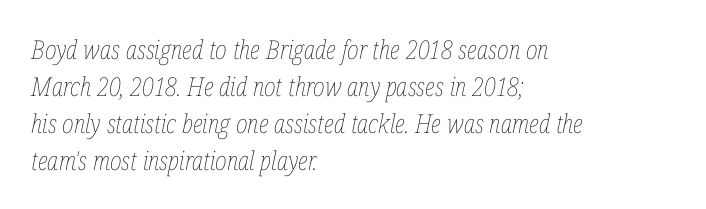
Q: Is the text bold? A: No.
Q: Is the text italic (slanted)? A: Yes, it leans right by about 12 degrees.
Q: Is the text underlined? A: No.
Q: How is the paragraph aligned? A: Left-aligned.
Q: Is the spacing between letters normal or unusually wide? A: Normal.
Q: Is the spacing between lines tight, normal or loose? A: Normal.
